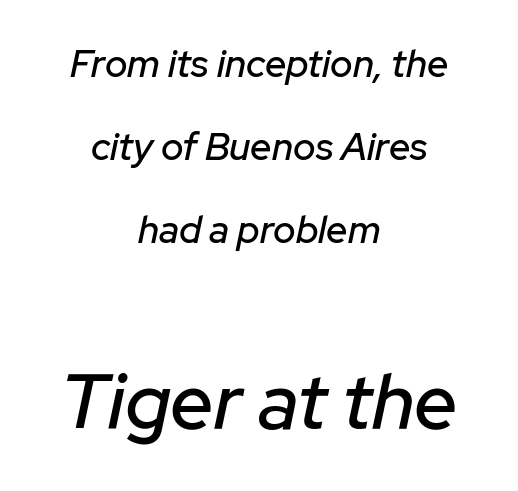
The image shows 77 px text type, italic (leaning right); set centered, loose line spacing (2.19x), normal letter spacing, not underlined; the second (bottom) block is 2.03x larger; low stroke contrast and a medium x-height.
